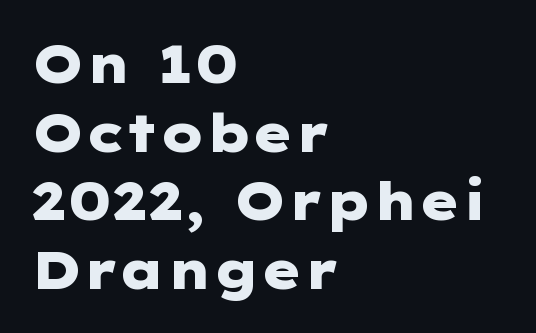
Q: Is the text bold? A: Yes.
Q: Is the text italic (slanted)? A: No, it is upright.
Q: Is the typeface a serif or a sans-serif typeface? A: Sans-serif.
Q: Is the text underlined? A: No.
Q: How is the paragraph aligned? A: Left-aligned.
Q: Is the spacing between letters normal or unusually wide? A: Normal.
Q: Is the spacing between lines tight, normal or loose? A: Normal.
Q: Width (condensed, normal, or wide)? A: Wide.
Q: Stroke contrast? A: Low.
Q: x-height? A: Medium.
